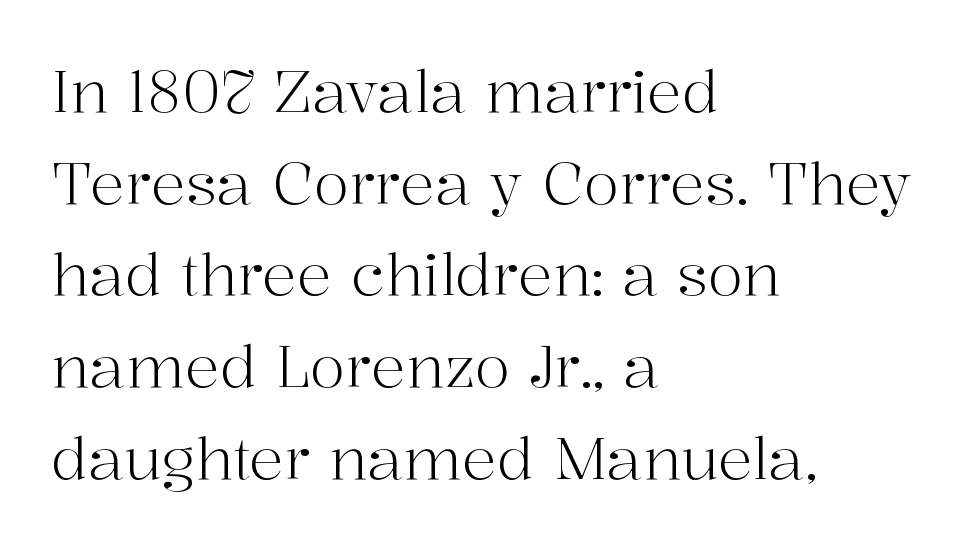
Q: Is the text bold? A: No.
Q: Is the text italic (slanted)? A: No, it is upright.
Q: Is the typeface a serif or a sans-serif typeface? A: Serif.
Q: Is the text underlined? A: No.
Q: How is the paragraph aligned? A: Left-aligned.
Q: Is the spacing between letters normal or unusually wide? A: Normal.
Q: Is the spacing between lines tight, normal or loose? A: Normal.
Q: Width (condensed, normal, or wide)? A: Normal.
Q: Stroke contrast? A: High.
Q: x-height? A: Medium.
Q: Monospaced? A: No.
